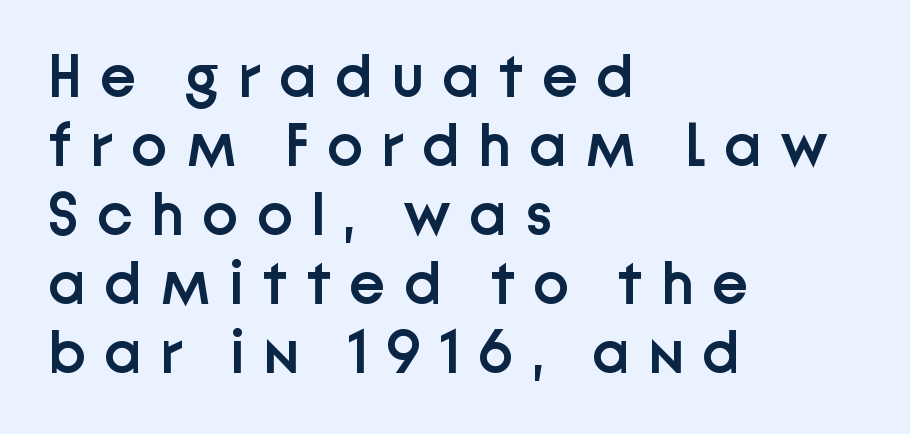
The vertical gap from one line to the next is small. The type sits square on the baseline with zero lean. Each letter keeps its own natural width here, so spacing adapts to shape. Grotesque or geometric, the face here clearly has no serifs. This is the in-between weight designers call semibold or demi.
